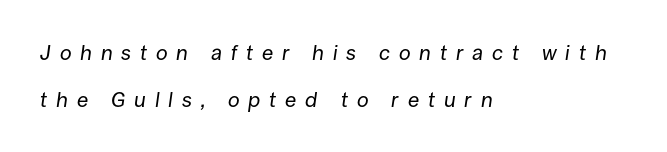
The image shows 21 px text type, italic (leaning right); set left-aligned, loose line spacing (2.23x), unusually wide letter spacing (+0.42 em), not underlined.
